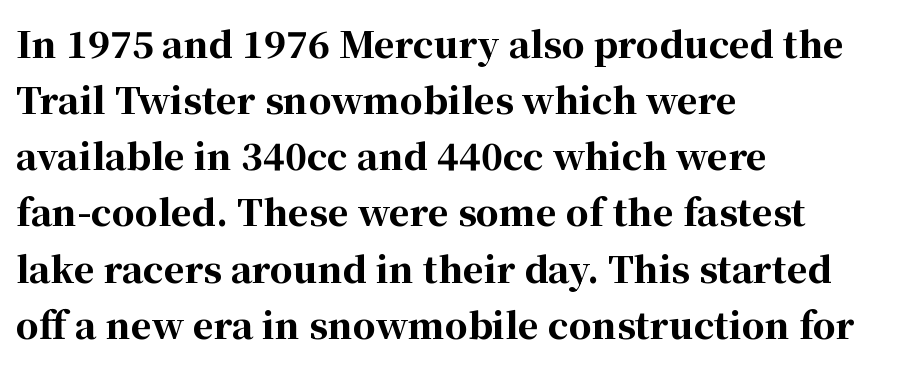
{"serif": "yes", "italic": "no", "bold": "yes", "weight": "bold", "width": "normal", "stroke_contrast": "high", "x_height": "medium", "monospaced": "no", "underline": "no", "align": "left", "line_spacing": "normal", "line_spacing_ratio": 1.56, "letter_spacing": "normal", "letter_spacing_em": 0.0, "glyph_px": 36}
